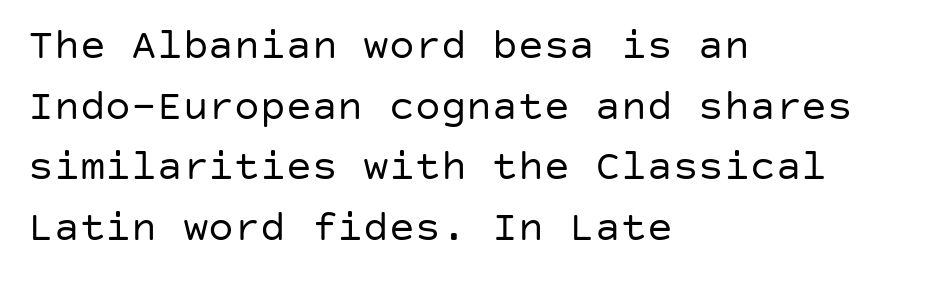
The image shows 43 px regular-weight sans-serif type, upright; set left-aligned, normal line spacing (1.41x), normal letter spacing, not underlined; low stroke contrast and a large x-height.
